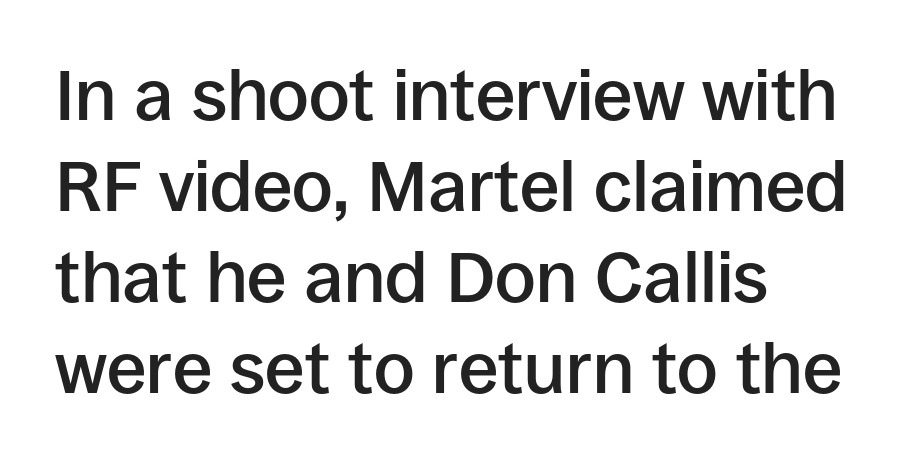
Each line starts at the same left margin while the right side varies. Descenders are the only things crossing below the line. I'd describe the lettering as semibold — firm but not a full bold. Caption: standard tracking, unaltered.
